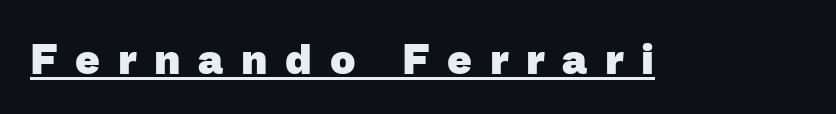
Weight: bold. Each letter's strokes conclude bluntly, with no projecting serifs. These characters rest on top of a visible drawn line. Caption: expanded tracking, letters set apart.
